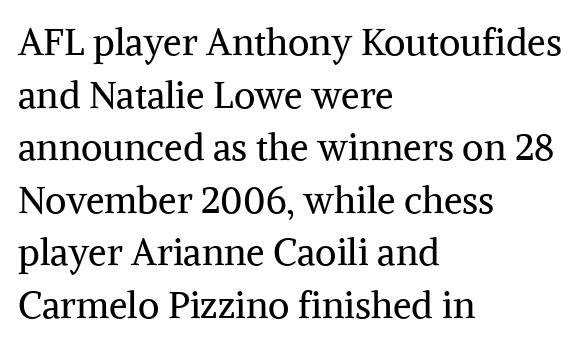
The image shows 37 px regular-weight serif type, upright; set left-aligned, normal line spacing (1.42x), normal letter spacing, not underlined; medium stroke contrast and a medium x-height.
